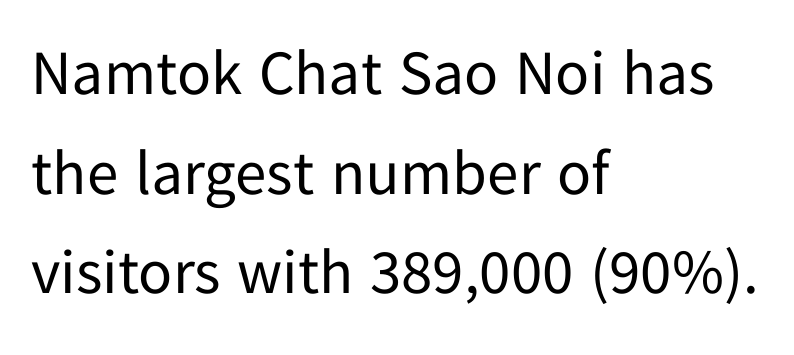
{"serif": "no", "italic": "no", "bold": "no", "weight": "regular", "width": "normal", "stroke_contrast": "low", "x_height": "medium", "monospaced": "no", "underline": "no", "align": "left", "line_spacing": "normal", "line_spacing_ratio": 1.58, "letter_spacing": "normal", "letter_spacing_em": 0.0, "glyph_px": 63}
